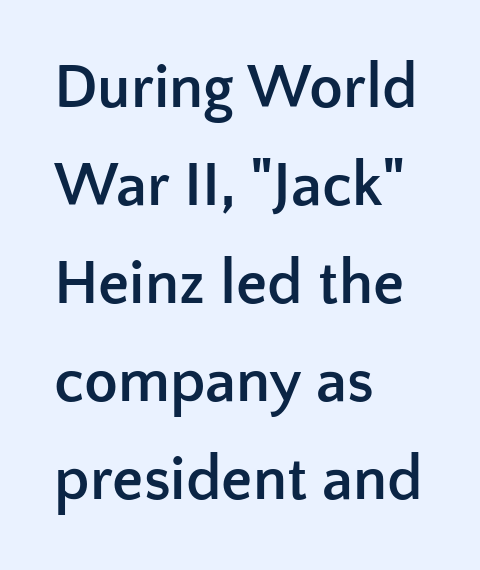
Q: Is the text bold? A: Yes.
Q: Is the text italic (slanted)? A: No, it is upright.
Q: Is the typeface a serif or a sans-serif typeface? A: Sans-serif.
Q: Is the text underlined? A: No.
Q: How is the paragraph aligned? A: Left-aligned.
Q: Is the spacing between letters normal or unusually wide? A: Normal.
Q: Is the spacing between lines tight, normal or loose? A: Normal.
Q: Width (condensed, normal, or wide)? A: Normal.
Q: Stroke contrast? A: Low.
Q: x-height? A: Medium.
Q: Monospaced? A: No.
